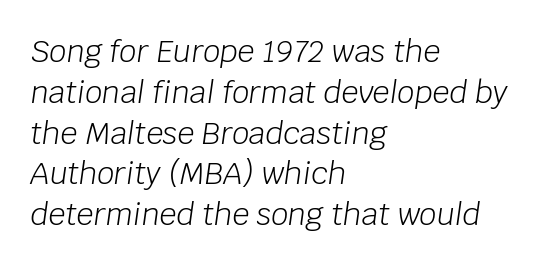
Q: Is the text bold? A: No.
Q: Is the text italic (slanted)? A: Yes, it leans right by about 8 degrees.
Q: Is the text underlined? A: No.
Q: How is the paragraph aligned? A: Left-aligned.
Q: Is the spacing between letters normal or unusually wide? A: Normal.
Q: Is the spacing between lines tight, normal or loose? A: Normal.
Q: Width (condensed, normal, or wide)? A: Normal.
Q: Stroke contrast? A: Low.
Q: x-height? A: Large.
Q: Monospaced? A: No.
